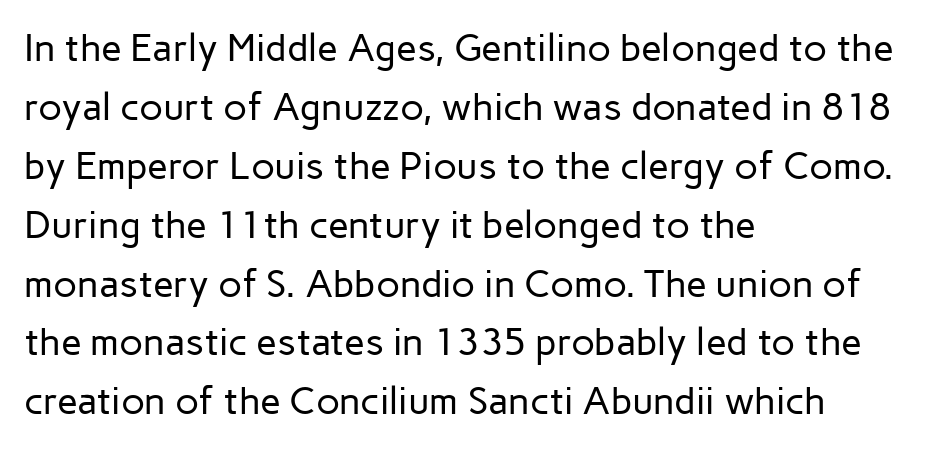
The weight would be labelled regular, book, light, or lighter still. These lines sit exactly where default settings would place them. Characters remain perfectly vertical along every line. The type is set solid horizontally, with unmodified tracking. The typesetter chose a ragged-right arrangement here. Is this a sans? Yes — the strokes have no serifs.
